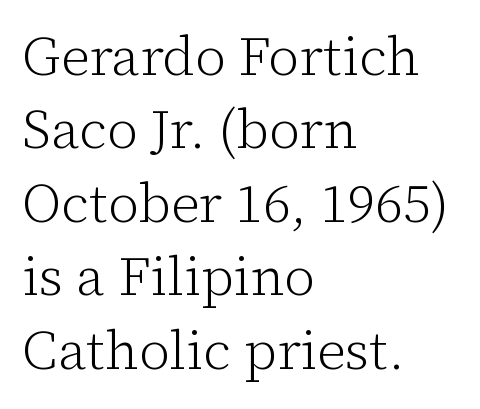
{"serif": "yes", "italic": "no", "bold": "no", "weight": "light", "width": "normal", "stroke_contrast": "low", "x_height": "medium", "monospaced": "no", "underline": "no", "align": "left", "line_spacing": "normal", "line_spacing_ratio": 1.36, "letter_spacing": "normal", "letter_spacing_em": 0.0, "glyph_px": 54}
